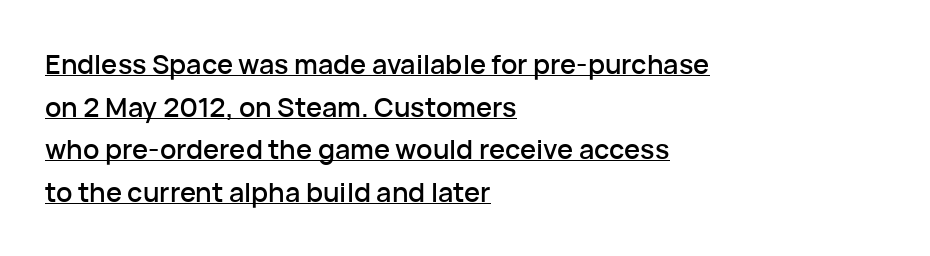
{"italic": "no", "underline": "yes", "align": "left", "line_spacing": "normal", "line_spacing_ratio": 1.58, "letter_spacing": "normal", "letter_spacing_em": 0.0, "glyph_px": 27}
